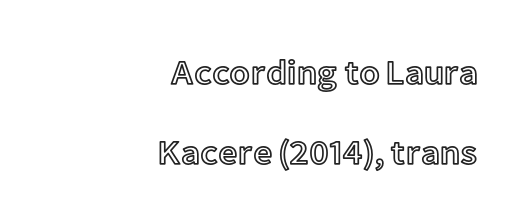
Q: Is the text italic (slanted)? A: No, it is upright.
Q: Is the text underlined? A: No.
Q: How is the paragraph aligned? A: Right-aligned.
Q: Is the spacing between letters normal or unusually wide? A: Normal.
Q: Is the spacing between lines tight, normal or loose? A: Loose.
Q: Width (condensed, normal, or wide)? A: Normal.
Q: x-height? A: Medium.
Q: Monospaced? A: No.
